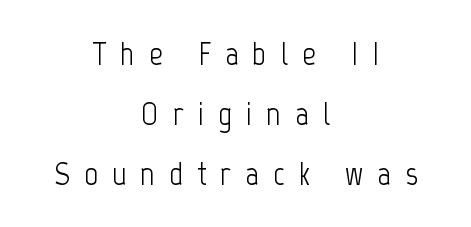
{"serif": "no", "italic": "no", "bold": "no", "weight": "light", "width": "condensed", "stroke_contrast": "low", "x_height": "medium", "monospaced": "no", "underline": "no", "align": "center", "line_spacing_ratio": 1.77, "letter_spacing": "wide", "letter_spacing_em": 0.41, "glyph_px": 34}
